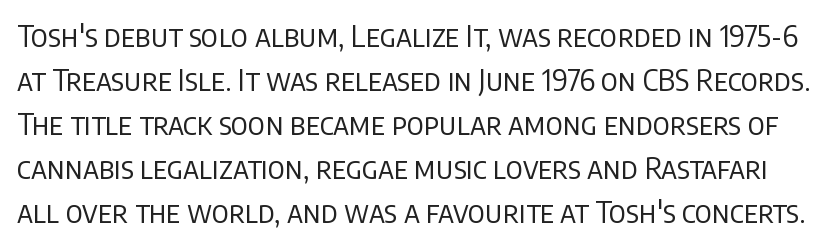
{"serif": "no", "italic": "no", "bold": "no", "weight": "regular", "width": "normal", "stroke_contrast": "low", "x_height": "large", "monospaced": "no", "underline": "no", "line_spacing": "normal", "line_spacing_ratio": 1.52, "letter_spacing": "normal", "letter_spacing_em": 0.0, "glyph_px": 29}
